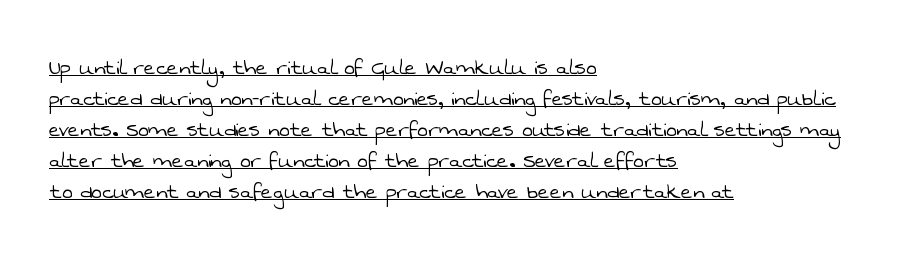
Q: Is the text bold? A: No.
Q: Is the text underlined? A: Yes.
Q: How is the paragraph aligned? A: Left-aligned.
Q: Is the spacing between letters normal or unusually wide? A: Normal.
